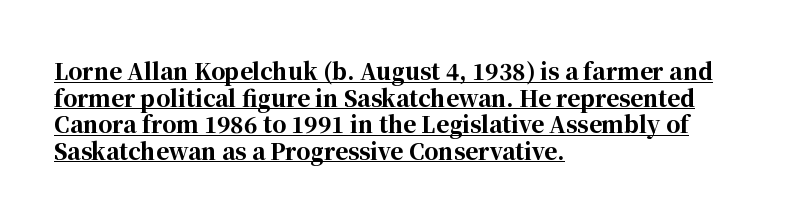
Set as a true bold cut, around the 700 mark. The tracking reads as untouched default to a designer's eye. Is the block centered? No — it sits flush against the left margin. What decoration does the sample have? An underline. These lines were composed using upright roman letters.
